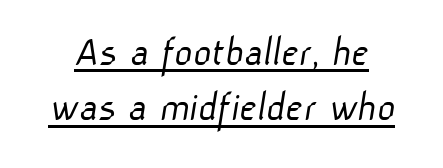
{"serif": "no", "bold": "no", "weight": "light", "width": "normal", "stroke_contrast": "low", "x_height": "medium", "monospaced": "no", "underline": "yes", "line_spacing": "normal", "line_spacing_ratio": 1.26, "letter_spacing": "normal", "letter_spacing_em": 0.0, "glyph_px": 44}
